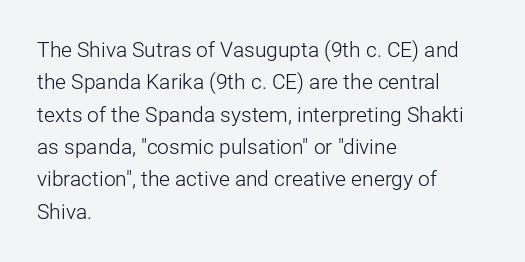
Words float on clear page, feet unadorned. Letters have the restrained weight of plain body copy at most. Horizontal alignment here is leftward, the default for most running prose. Whoever set this chose a conventional vertical rhythm. This sample uses an upright cut, with every glyph sitting square on the baseline.
